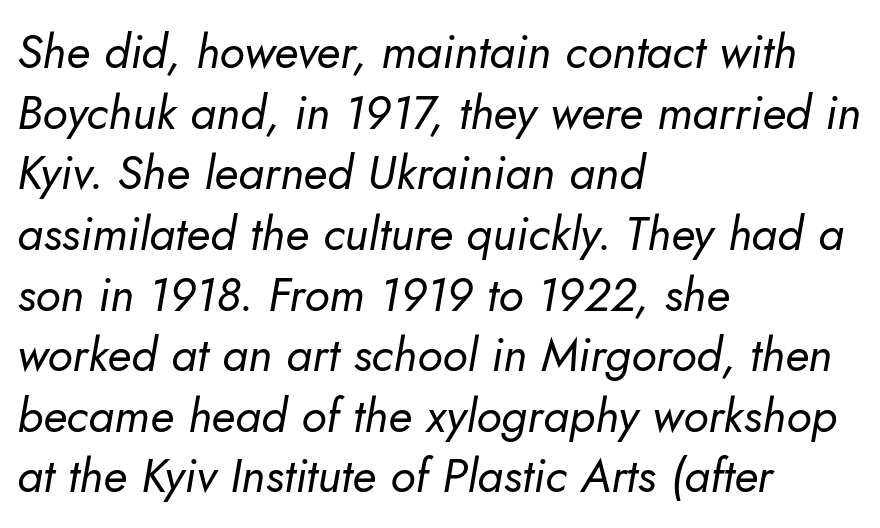
The axis of the letterforms is tilted away from vertical. There is no visible air inserted between adjacent glyphs. The passage shown is not bold in any degree. Line spacing here is normal.
